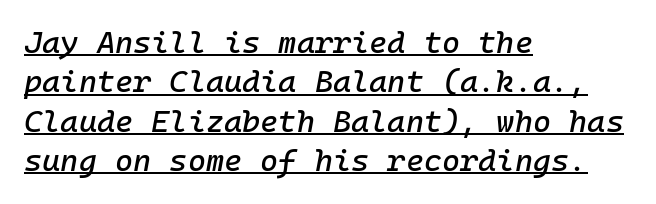
The image shows 31 px text type, italic (leaning right), monospaced; set left-aligned, normal line spacing (1.27x), normal letter spacing, underlined; low stroke contrast and a medium x-height.
